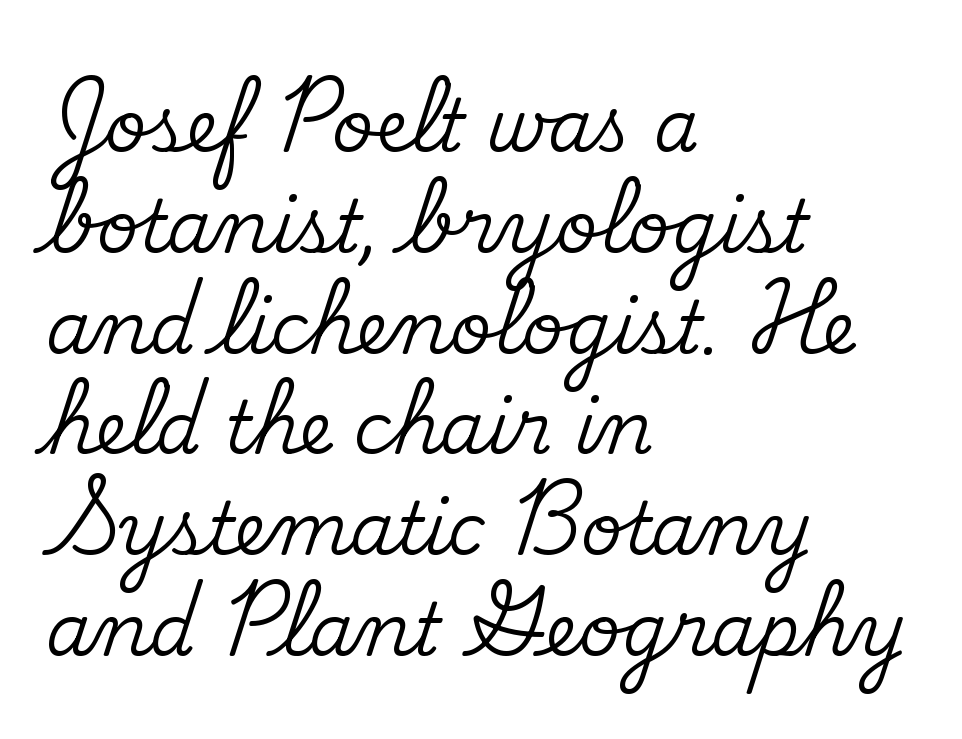
{"width": "normal", "stroke_contrast": "medium", "x_height": "small", "monospaced": "no", "underline": "no", "align": "left", "line_spacing": "normal", "line_spacing_ratio": 1.4, "letter_spacing": "normal", "letter_spacing_em": 0.0, "glyph_px": 72}
